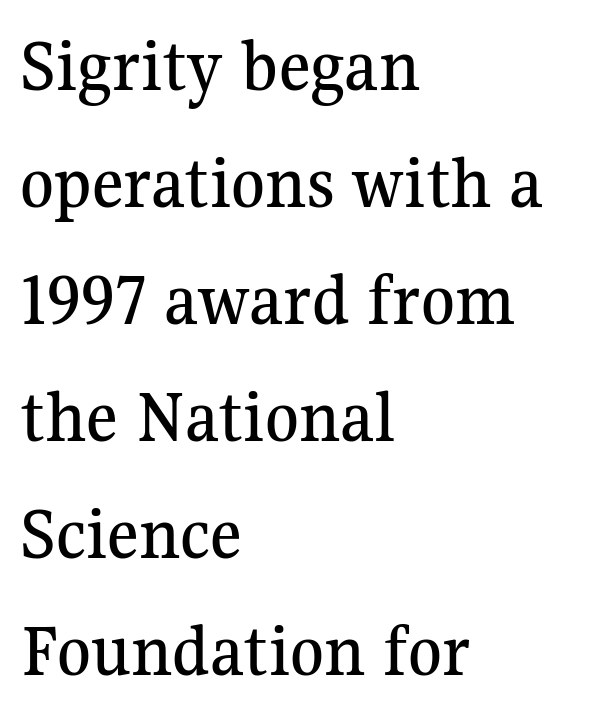
Notice how the passage keeps a crisp vertical edge on the left only. The face used here is proportionally spaced, like ordinary book or web type. This rendering leaves character spacing at its baseline value. I'd call this a serif setting — the letters wear small feet. The foot of each line stays bare and open. The type sits square on the baseline with zero lean.
